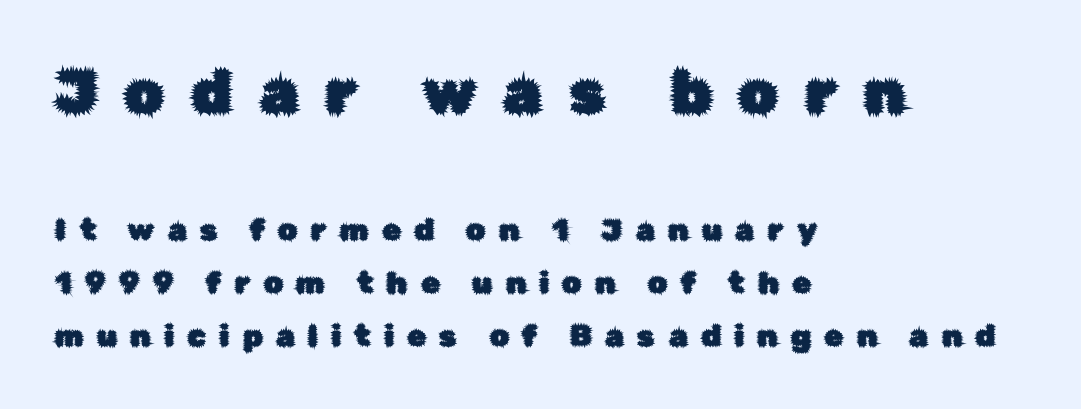
Q: Is the text italic (slanted)? A: No, it is upright.
Q: Is the typeface a serif or a sans-serif typeface? A: Sans-serif.
Q: Is the text underlined? A: No.
Q: How is the paragraph aligned? A: Left-aligned.
Q: Is the spacing between letters normal or unusually wide? A: Unusually wide.
Q: Which block of text is set in a larger size, the first (top) or the second (bottom)? A: The first (top) one.
Q: Width (condensed, normal, or wide)? A: Normal.
Q: Stroke contrast? A: Low.
Q: x-height? A: Medium.
Q: Monospaced? A: No.
